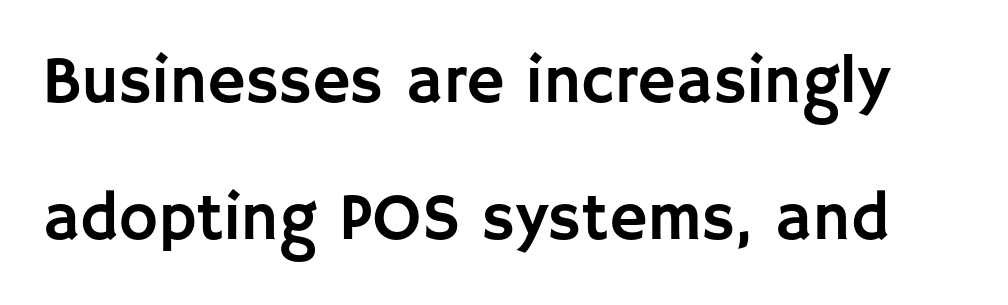
Q: Is the text italic (slanted)? A: No, it is upright.
Q: Is the typeface a serif or a sans-serif typeface? A: Sans-serif.
Q: Is the text underlined? A: No.
Q: Is the spacing between letters normal or unusually wide? A: Normal.
Q: Is the spacing between lines tight, normal or loose? A: Loose.
Q: Width (condensed, normal, or wide)? A: Normal.
Q: Stroke contrast? A: Low.
Q: x-height? A: Large.
Q: Monospaced? A: No.
